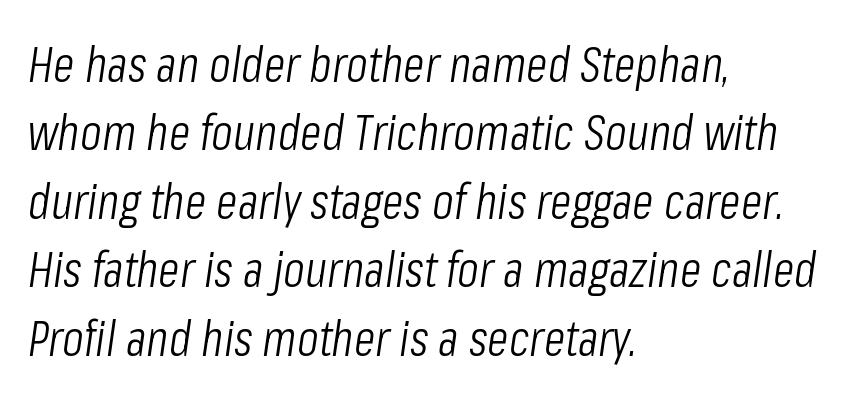
The image shows 50 px light, condensed type, italic (leaning right); set left-aligned, normal line spacing (1.37x), normal letter spacing, not underlined; low stroke contrast and a medium x-height.
